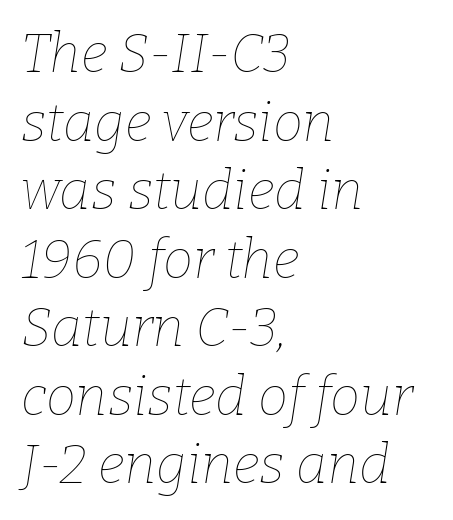
{"italic": "yes", "lean": "right", "slant_degrees": 9, "bold": "no", "weight": "thin", "width": "normal", "stroke_contrast": "low", "x_height": "medium", "monospaced": "no", "underline": "no", "align": "left", "line_spacing": "normal", "line_spacing_ratio": 1.27, "letter_spacing": "normal", "letter_spacing_em": 0.0, "glyph_px": 54}
